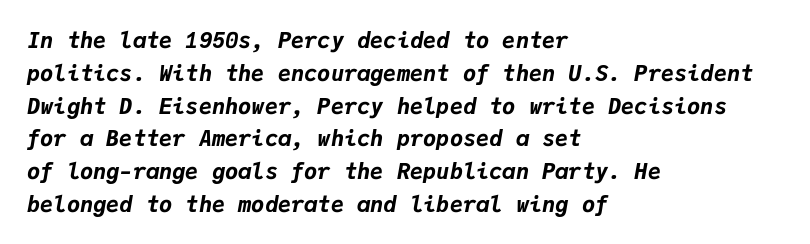
Q: Is the text bold? A: Yes.
Q: Is the text italic (slanted)? A: Yes, it leans right by about 9 degrees.
Q: Is the text underlined? A: No.
Q: How is the paragraph aligned? A: Left-aligned.
Q: Is the spacing between letters normal or unusually wide? A: Normal.
Q: Is the spacing between lines tight, normal or loose? A: Normal.
